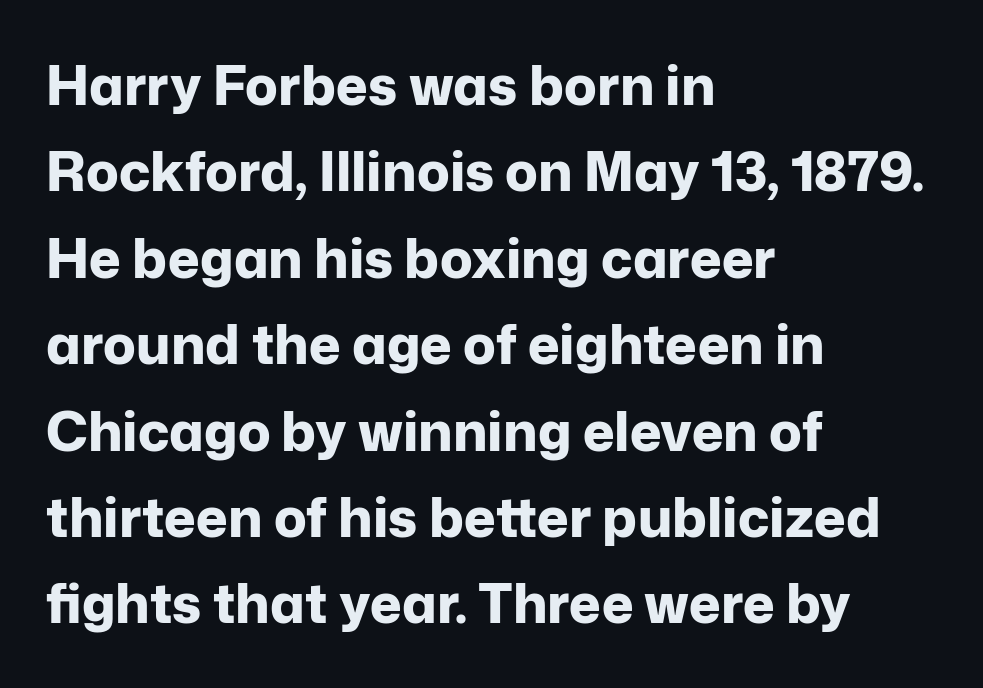
The image shows 54 px bold sans-serif type, upright; set left-aligned, normal line spacing (1.6x), normal letter spacing, not underlined; low stroke contrast and a medium x-height.
